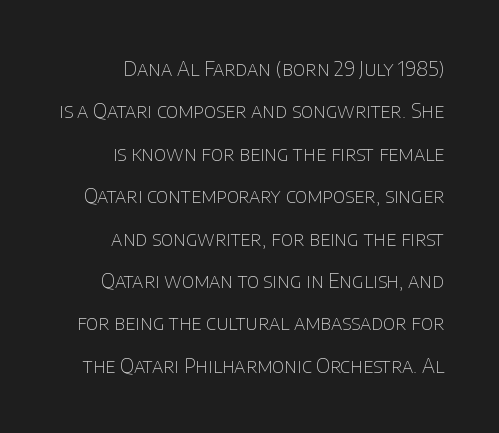
The image shows 20 px text type, upright; set loose line spacing (2.12x), normal letter spacing, not underlined.
